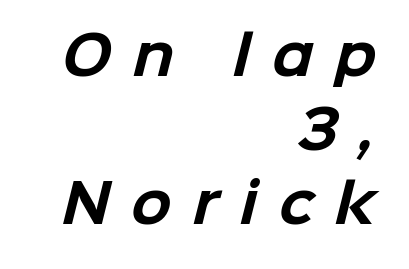
The image shows 53 px bold sans-serif type; set right-aligned, normal line spacing (1.4x), unusually wide letter spacing (+0.4 em), not underlined; low stroke contrast and a medium x-height.
